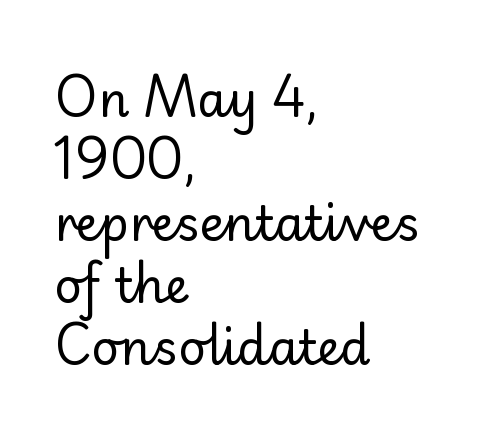
{"serif": "no", "italic": "no", "bold": "no", "weight": "regular", "width": "normal", "stroke_contrast": "low", "x_height": "small", "monospaced": "no", "underline": "no", "align": "left", "line_spacing": "normal", "line_spacing_ratio": 1.29, "letter_spacing": "normal", "letter_spacing_em": 0.0, "glyph_px": 48}
